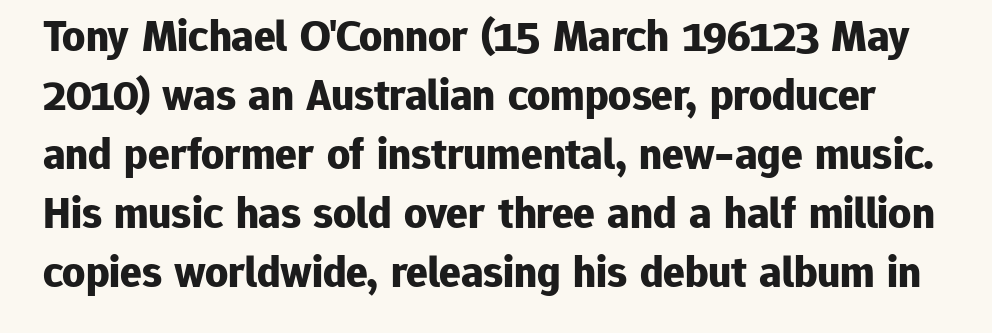
The line-height multiplier appears to be the usual default. Typographically, this falls in the sans-serif category. Spacing verdict: proportional, widths tailored to each character. Each glyph is drawn with heavy, bold strokes.
